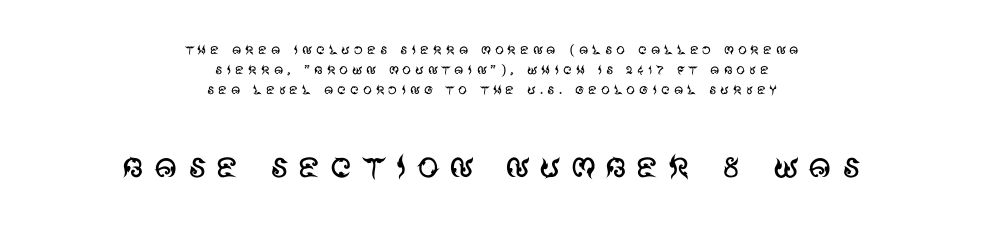
A typesetter would call this proportional, since set widths differ per character. Which margin do the lines hug? Neither — every line sits in the middle. This sample uses a sans-serif face. Whoever set this made the second block the dominant, larger element.
